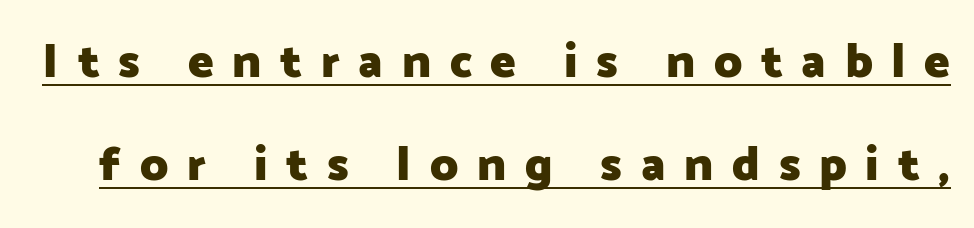
The image shows 48 px heavy sans-serif type, upright; set loose line spacing (2.14x), unusually wide letter spacing (+0.39 em), underlined; low stroke contrast and a medium x-height.
